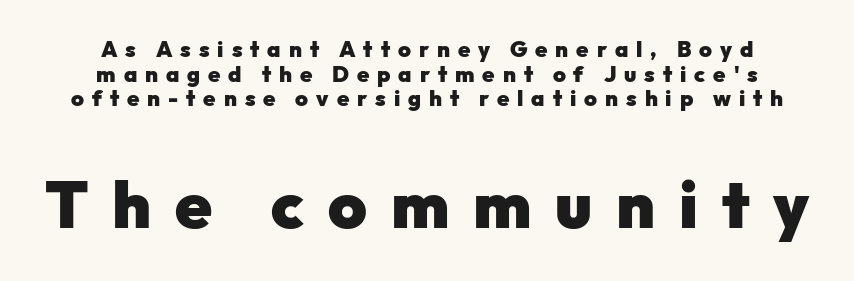
{"serif": "no", "italic": "no", "bold": "yes", "weight": "heavy", "width": "normal", "stroke_contrast": "low", "x_height": "medium", "monospaced": "no", "underline": "no", "align": "center", "line_spacing": "tight", "line_spacing_ratio": 1.12, "letter_spacing": "wide", "letter_spacing_em": 0.36, "larger_block": "second", "size_ratio": 3.0, "glyph_px": 66}
